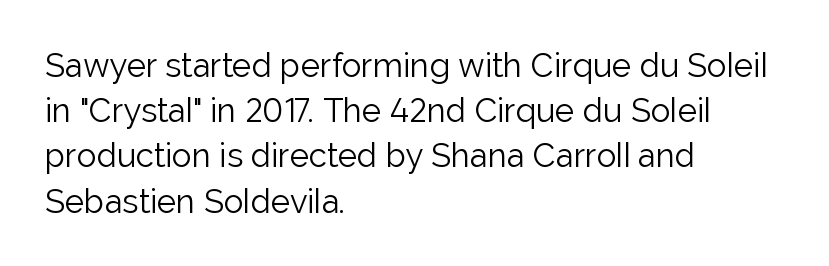
The image shows 33 px light sans-serif type, upright; set left-aligned, normal line spacing (1.37x), normal letter spacing, not underlined; low stroke contrast and a medium x-height.
